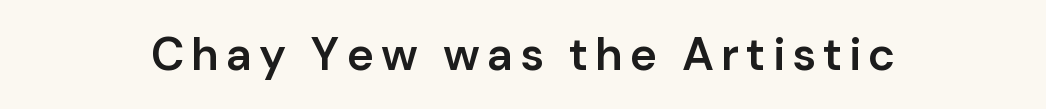
{"serif": "no", "italic": "no", "bold": "semi", "weight": "semibold", "width": "normal", "stroke_contrast": "low", "x_height": "medium", "monospaced": "no", "underline": "no", "align": "center", "glyph_px": 46}
